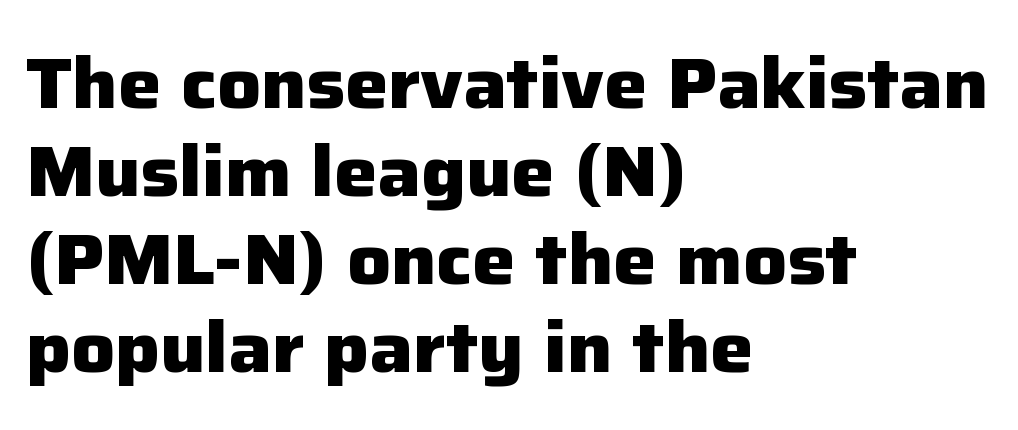
There is no visible air inserted between adjacent glyphs. These lines were composed using upright roman letters. The rendering uses natural spacing where letterforms have individual widths. The paragraph shown leans on its left margin.
